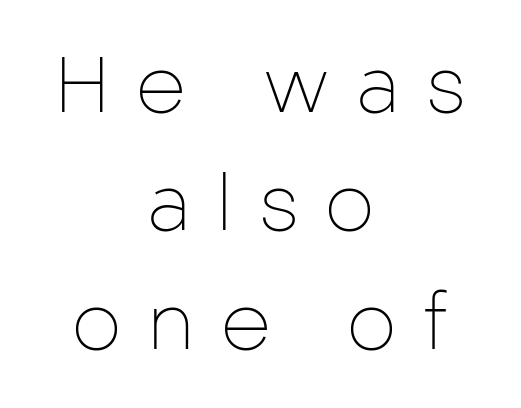
The letters look calm and open, with moderate or lighter stems. The letterforms stand isolated, each surrounded by extra space. Baseline-to-baseline distance is the conventional proportion of letter height. In terms of posture, this sample is upright.
